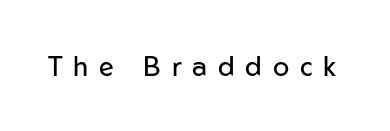
Q: Is the text bold? A: No.
Q: Is the text italic (slanted)? A: No, it is upright.
Q: Is the text underlined? A: No.
Q: Is the spacing between letters normal or unusually wide? A: Unusually wide.
